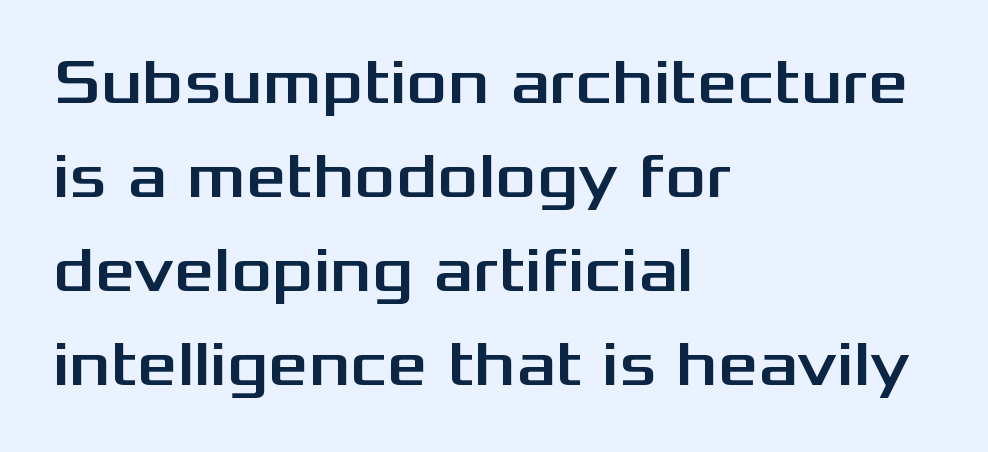
Default kerning and tracking; the words read as compact shapes. A typesetter would call this proportional, since set widths differ per character. These lines are composed in type without serifs. Bare-footed words on every line.
